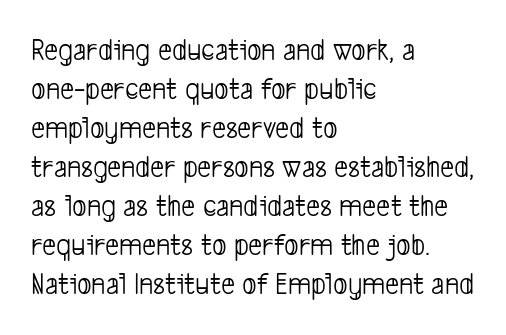
The image shows 31 px light, condensed sans-serif type; set left-aligned, normal line spacing (1.26x), normal letter spacing, not underlined; low stroke contrast and a medium x-height.
